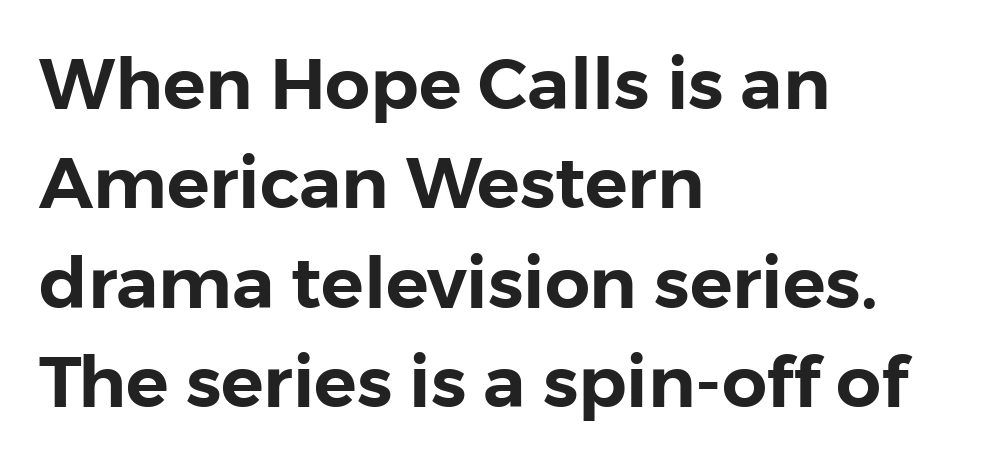
{"serif": "no", "italic": "no", "width": "normal", "stroke_contrast": "low", "x_height": "medium", "monospaced": "no", "underline": "no", "align": "left", "line_spacing": "normal", "line_spacing_ratio": 1.4, "letter_spacing": "normal", "letter_spacing_em": 0.0, "glyph_px": 71}
